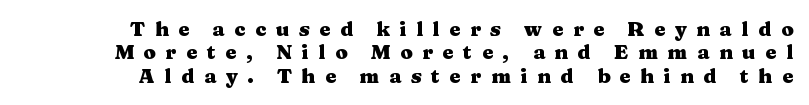
The image shows 20 px bold type, upright; set line spacing 1.17x, unusually wide letter spacing (+0.48 em), not underlined.
